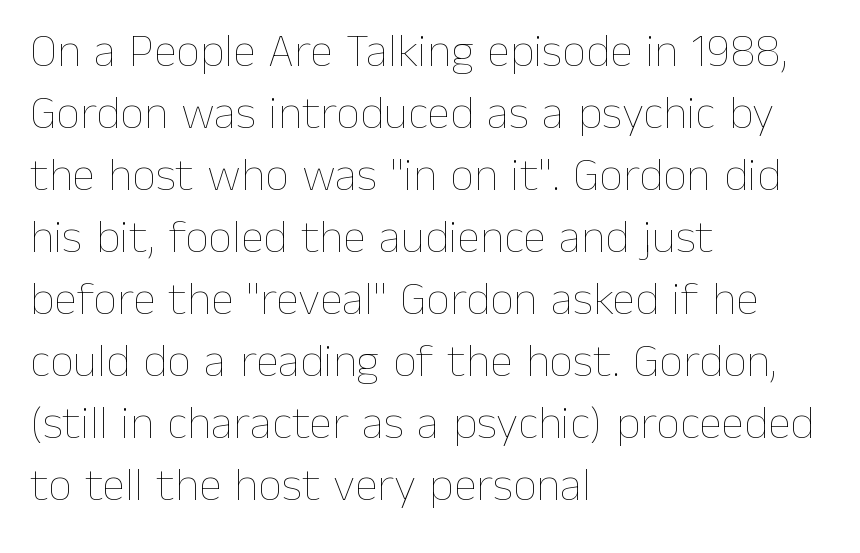
Q: Is the text bold? A: No.
Q: Is the text italic (slanted)? A: No, it is upright.
Q: Is the text underlined? A: No.
Q: How is the paragraph aligned? A: Left-aligned.
Q: Is the spacing between letters normal or unusually wide? A: Normal.
Q: Is the spacing between lines tight, normal or loose? A: Normal.
Q: Width (condensed, normal, or wide)? A: Normal.
Q: Stroke contrast? A: Low.
Q: x-height? A: Medium.
Q: Monospaced? A: No.
